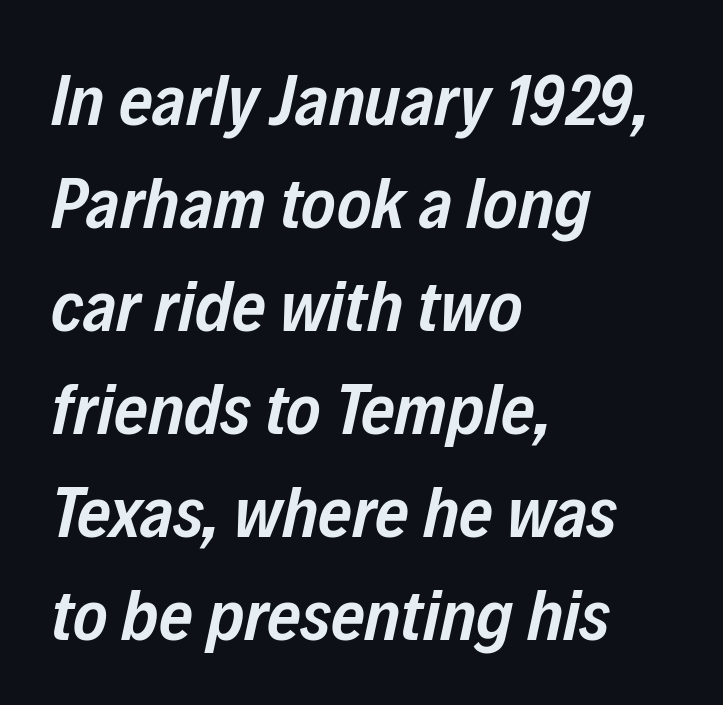
The image shows 73 px semibold, condensed type, italic (leaning right); set left-aligned, normal line spacing (1.41x), normal letter spacing, not underlined; low stroke contrast and a medium x-height.
